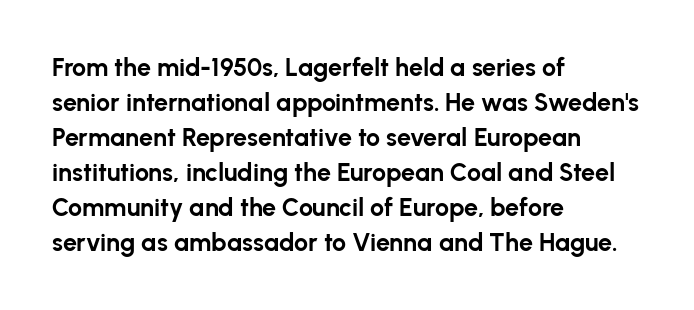
{"italic": "no", "bold": "yes", "underline": "no", "align": "left", "line_spacing": "normal", "line_spacing_ratio": 1.4, "letter_spacing": "normal", "letter_spacing_em": 0.0, "glyph_px": 25}
